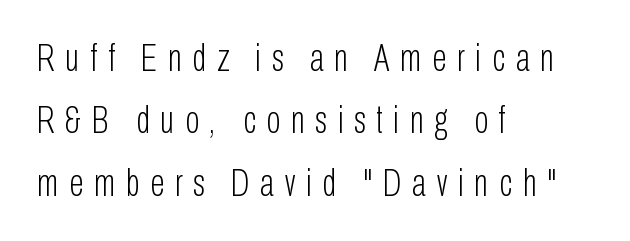
The image shows 38 px light, condensed sans-serif type, upright; set left-aligned, normal line spacing (1.64x), unusually wide letter spacing (+0.28 em), not underlined; low stroke contrast and a medium x-height.
